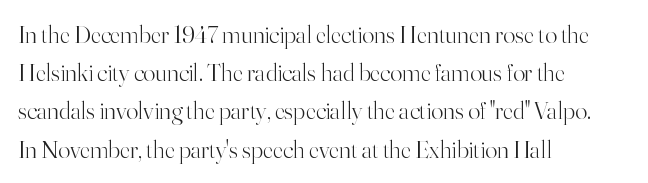
{"italic": "no", "bold": "no", "underline": "no", "align": "left", "line_spacing": "normal", "line_spacing_ratio": 1.53, "letter_spacing": "normal", "letter_spacing_em": 0.0, "glyph_px": 25}
